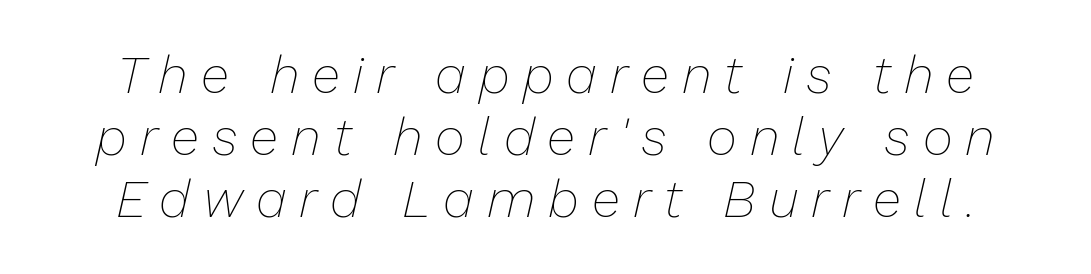
These lines have a slow, spaced-out rhythm from letter to letter. Every character sits at an angle, as italics do. The font sits on the lighter half of the weight spectrum, regular included. Each row of text sits above clean, open space. Each letter keeps its own natural width here, so spacing adapts to shape.
